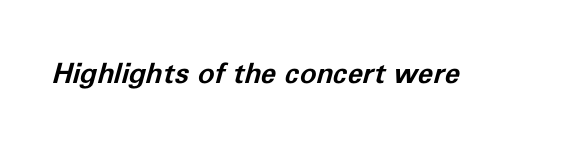
{"italic": "yes", "lean": "right", "slant_degrees": 11, "bold": "yes", "weight": "bold", "width": "normal", "stroke_contrast": "low", "x_height": "medium", "monospaced": "no", "underline": "no", "letter_spacing": "normal", "letter_spacing_em": 0.0, "glyph_px": 28}
